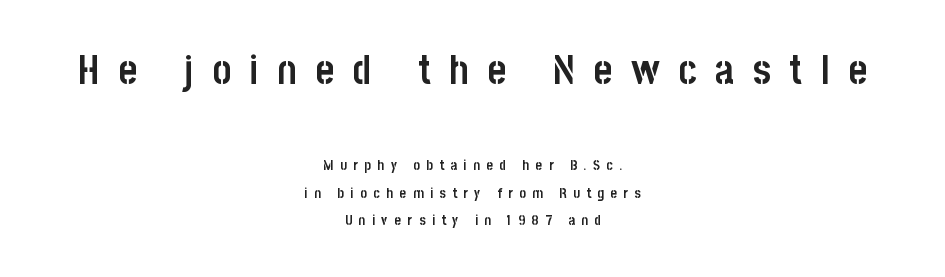
Every row of glyphs is offset so its center matches the block's center. Underline: absent. In terms of weight, the rendering is a true, heavy bold. Reading down the column, the eye jumps a long way to each next line. Character widths vary here, with narrow letters taking less room than wide ones.
